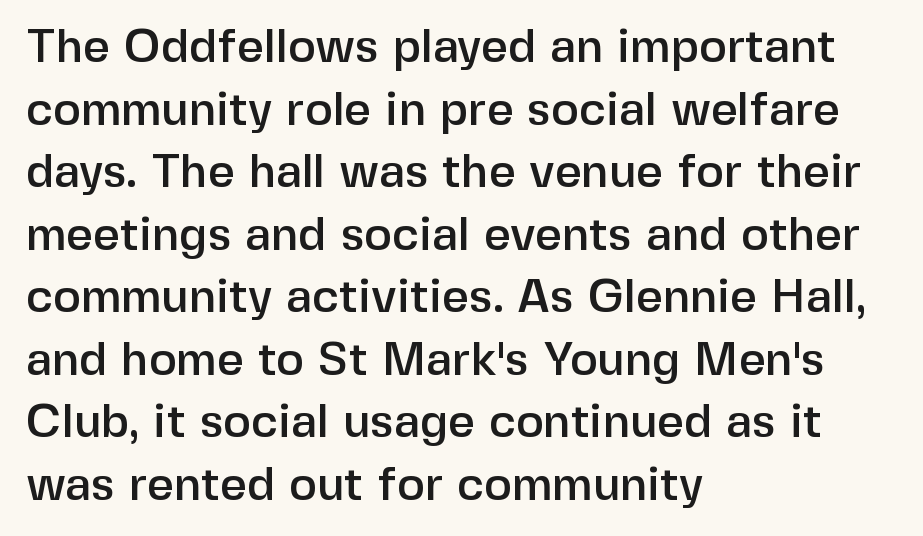
{"serif": "no", "italic": "no", "width": "normal", "stroke_contrast": "low", "x_height": "medium", "monospaced": "no", "underline": "no", "align": "left", "line_spacing": "normal", "line_spacing_ratio": 1.33, "letter_spacing": "normal", "letter_spacing_em": 0.0, "glyph_px": 47}
